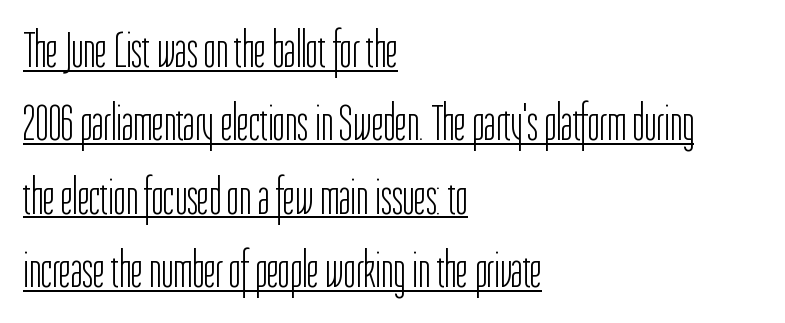
Q: Is the text bold? A: No.
Q: Is the text italic (slanted)? A: No, it is upright.
Q: Is the typeface a serif or a sans-serif typeface? A: Sans-serif.
Q: Is the text underlined? A: Yes.
Q: How is the paragraph aligned? A: Left-aligned.
Q: Is the spacing between letters normal or unusually wide? A: Normal.
Q: Is the spacing between lines tight, normal or loose? A: Normal.
Q: Width (condensed, normal, or wide)? A: Condensed.
Q: Stroke contrast? A: Low.
Q: x-height? A: Medium.
Q: Monospaced? A: No.
